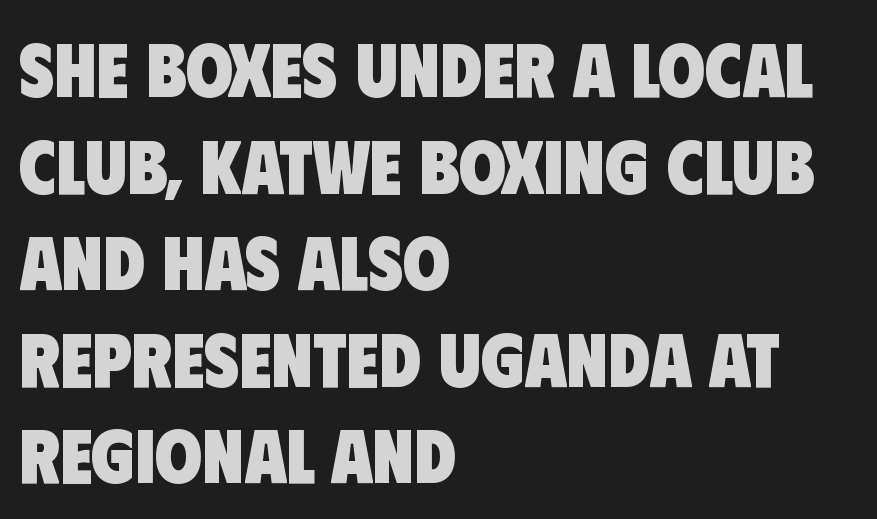
Bold? Absolutely — the strokes are thick and heavy. Regarding serifs, this sample does without them. The paragraph shown leans on its left margin. The lines sit at an ordinary, default distance from one another. The space beneath each line is pristine and unruled.
